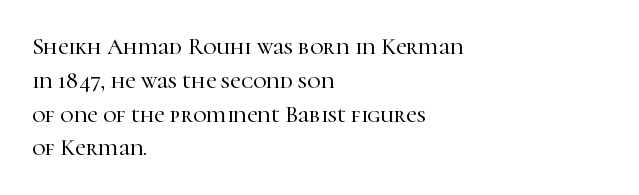
The image shows 23 px text type, upright; set left-aligned, normal line spacing (1.47x), normal letter spacing, not underlined.
